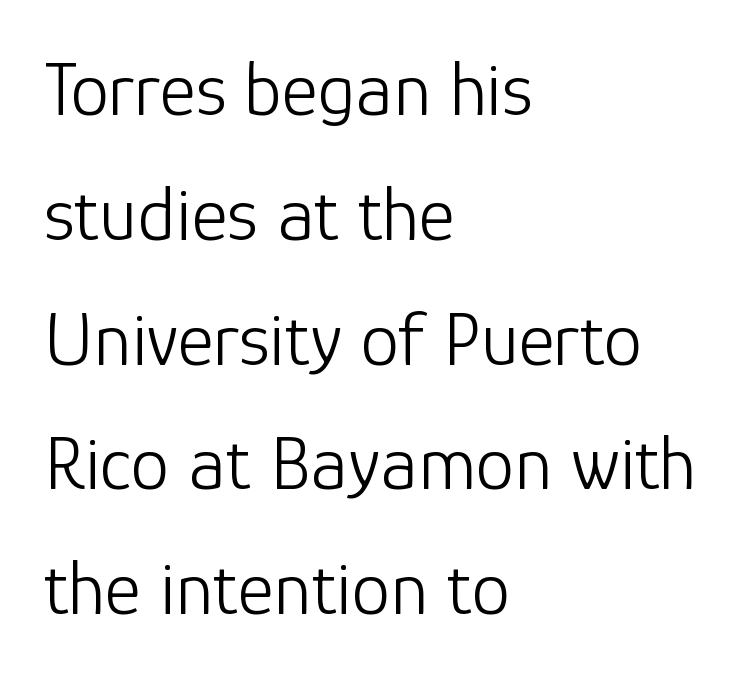
The image shows 78 px light sans-serif type, upright; set left-aligned, normal line spacing (1.6x), normal letter spacing, not underlined; low stroke contrast and a medium x-height.
